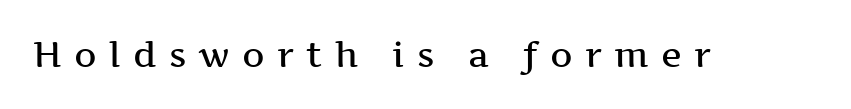
Q: Is the text bold? A: Semi-bold.
Q: Is the text italic (slanted)? A: No, it is upright.
Q: Is the typeface a serif or a sans-serif typeface? A: Serif.
Q: Is the text underlined? A: No.
Q: Is the spacing between letters normal or unusually wide? A: Unusually wide.
Q: Width (condensed, normal, or wide)? A: Wide.
Q: Stroke contrast? A: Medium.
Q: x-height? A: Medium.
Q: Monospaced? A: No.
